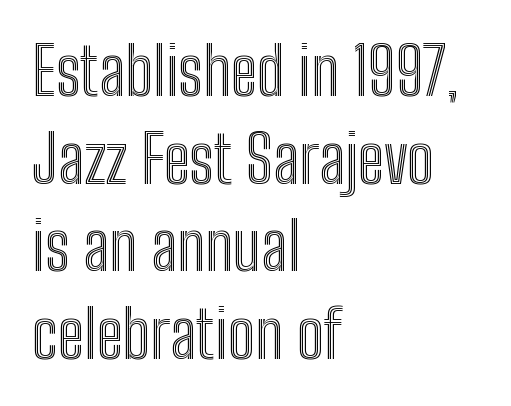
Q: Is the text italic (slanted)? A: No, it is upright.
Q: Is the text underlined? A: No.
Q: How is the paragraph aligned? A: Left-aligned.
Q: Is the spacing between letters normal or unusually wide? A: Normal.
Q: Is the spacing between lines tight, normal or loose? A: Normal.
Q: Width (condensed, normal, or wide)? A: Condensed.
Q: x-height? A: Medium.
Q: Monospaced? A: No.
